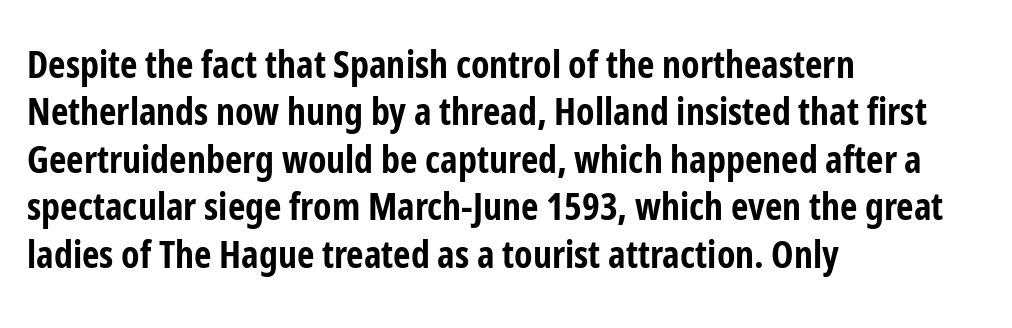
The image shows 38 px bold, condensed sans-serif type, upright; set left-aligned, normal line spacing (1.25x), normal letter spacing, not underlined; low stroke contrast and a medium x-height.
